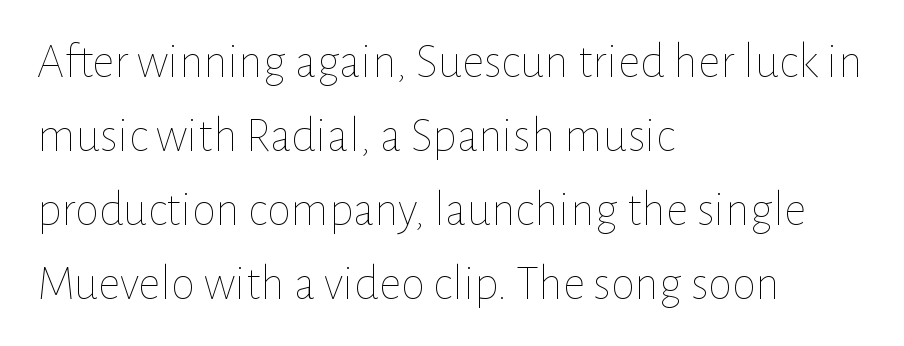
The image shows 49 px thin type, upright; set left-aligned, normal line spacing (1.51x), normal letter spacing, not underlined; low stroke contrast and a medium x-height.
